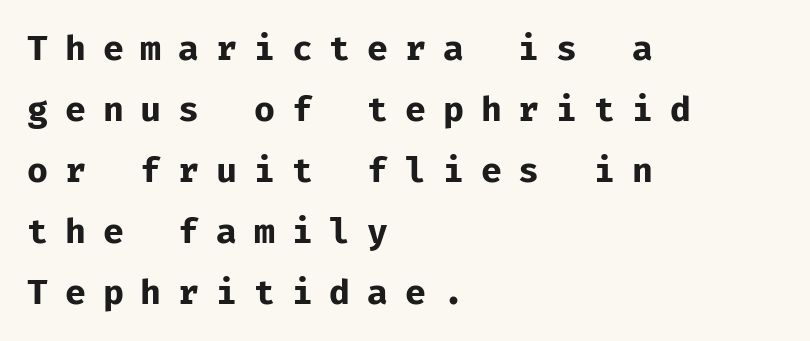
{"serif": "no", "italic": "no", "bold": "yes", "weight": "bold", "width": "normal", "stroke_contrast": "low", "x_height": "medium", "monospaced": "yes", "underline": "no", "align": "left", "line_spacing_ratio": 1.74, "letter_spacing": "wide", "letter_spacing_em": 0.48, "glyph_px": 35}
